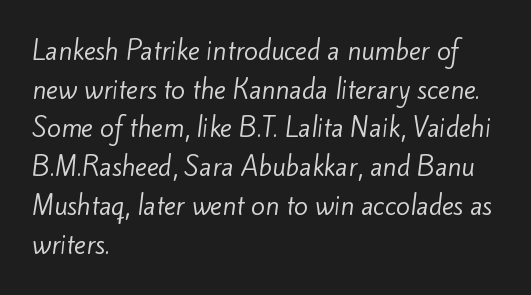
Q: Is the text bold? A: No.
Q: Is the text underlined? A: No.
Q: How is the paragraph aligned? A: Left-aligned.
Q: Is the spacing between letters normal or unusually wide? A: Normal.
Q: Is the spacing between lines tight, normal or loose? A: Normal.
